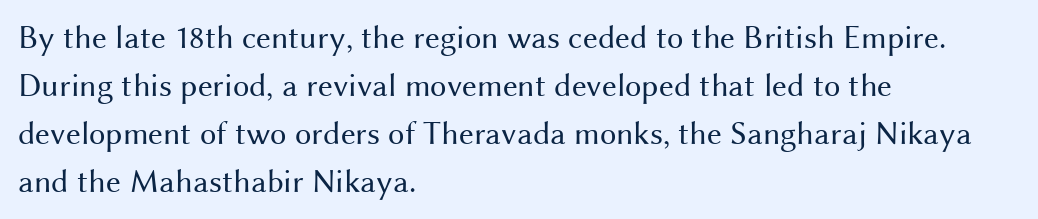
The image shows 33 px regular-weight sans-serif type, upright; set left-aligned, normal line spacing (1.45x), normal letter spacing, not underlined; medium stroke contrast and a medium x-height.
